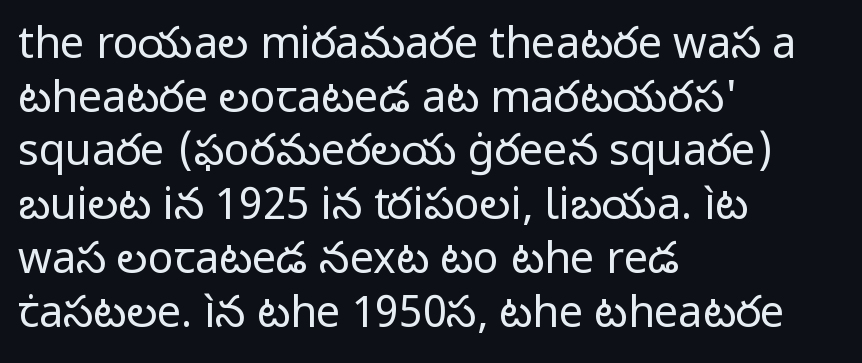
Q: Is the text bold? A: No.
Q: Is the text italic (slanted)? A: No, it is upright.
Q: Is the typeface a serif or a sans-serif typeface? A: Sans-serif.
Q: Is the text underlined? A: No.
Q: How is the paragraph aligned? A: Left-aligned.
Q: Is the spacing between letters normal or unusually wide? A: Normal.
Q: Is the spacing between lines tight, normal or loose? A: Normal.
Q: Width (condensed, normal, or wide)? A: Normal.
Q: Stroke contrast? A: Low.
Q: x-height? A: Medium.
Q: Monospaced? A: No.
